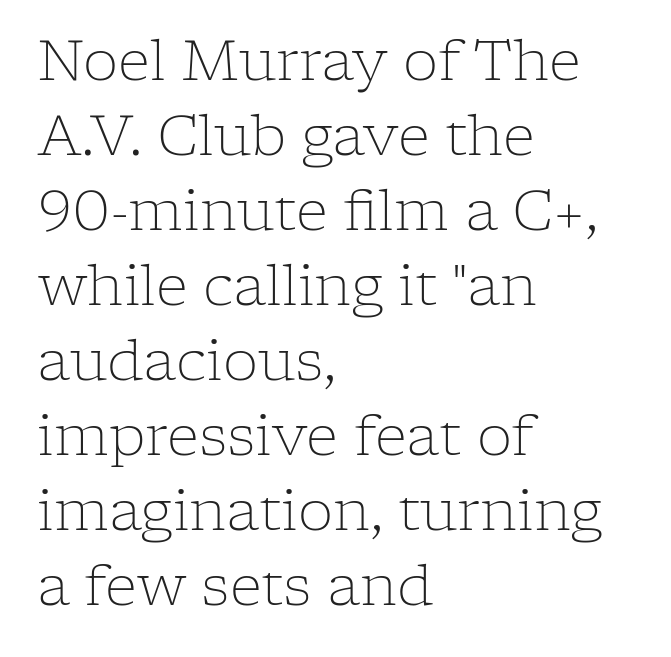
The image shows 56 px light serif type, upright; set left-aligned, normal line spacing (1.34x), normal letter spacing, not underlined; low stroke contrast and a medium x-height.
